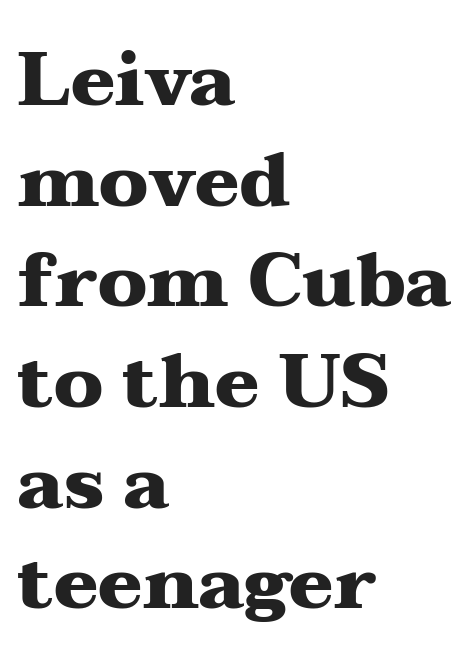
{"serif": "yes", "italic": "no", "bold": "yes", "weight": "heavy", "width": "wide", "stroke_contrast": "medium", "x_height": "medium", "monospaced": "no", "underline": "no", "align": "left", "line_spacing": "normal", "line_spacing_ratio": 1.36, "letter_spacing": "normal", "letter_spacing_em": 0.0, "glyph_px": 74}
